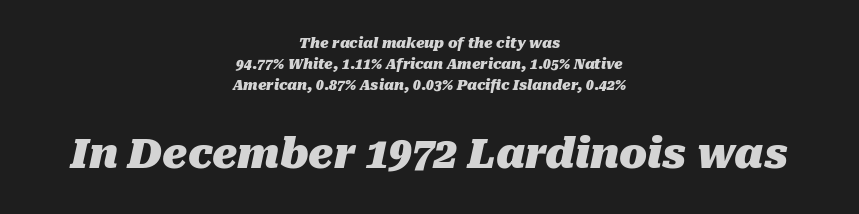
The image shows 41 px heavy type, italic (leaning right); set centered, normal line spacing (1.49x), normal letter spacing, not underlined; the second (bottom) block is 2.93x larger; medium stroke contrast and a medium x-height.
